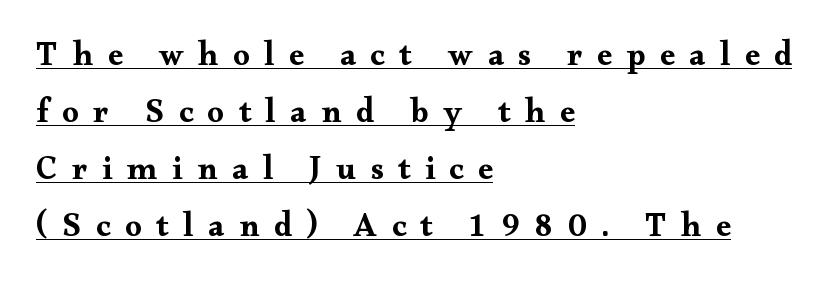
The image shows 33 px bold, wide serif type, upright; set left-aligned, line spacing 1.73x, unusually wide letter spacing (+0.44 em), underlined; medium stroke contrast and a small x-height.
